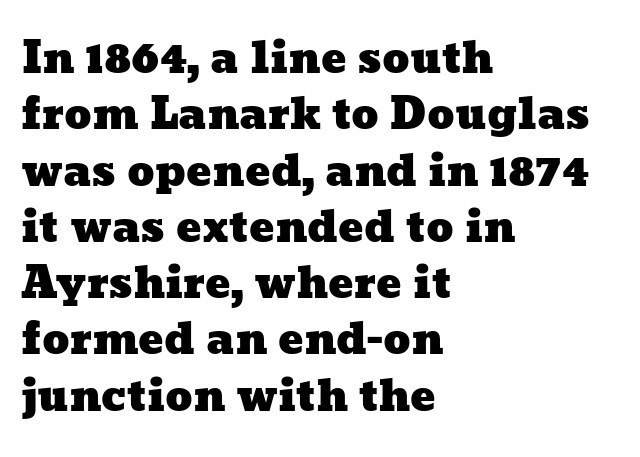
Q: Is the text underlined? A: No.
Q: How is the paragraph aligned? A: Left-aligned.
Q: Is the spacing between letters normal or unusually wide? A: Normal.
Q: Is the spacing between lines tight, normal or loose? A: Normal.
Q: Width (condensed, normal, or wide)? A: Wide.
Q: Stroke contrast? A: Low.
Q: x-height? A: Medium.
Q: Monospaced? A: No.
